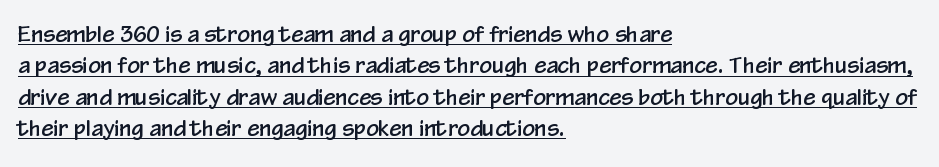
Q: Is the text italic (slanted)? A: No, it is upright.
Q: Is the text underlined? A: Yes.
Q: How is the paragraph aligned? A: Left-aligned.
Q: Is the spacing between letters normal or unusually wide? A: Normal.
Q: Is the spacing between lines tight, normal or loose? A: Normal.
